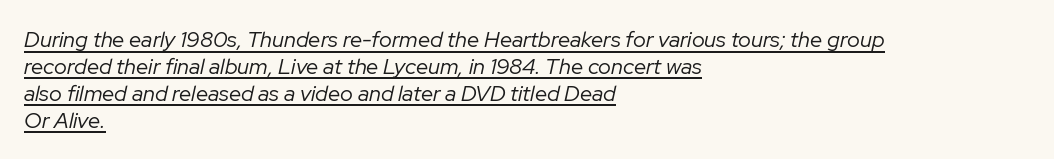
Q: Is the text bold? A: No.
Q: Is the text italic (slanted)? A: Yes, it leans right by about 12 degrees.
Q: Is the text underlined? A: Yes.
Q: How is the paragraph aligned? A: Left-aligned.
Q: Is the spacing between letters normal or unusually wide? A: Normal.
